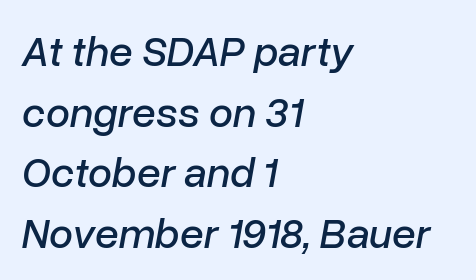
{"italic": "yes", "lean": "right", "slant_degrees": 10, "width": "normal", "stroke_contrast": "low", "x_height": "medium", "monospaced": "no", "underline": "no", "align": "left", "line_spacing": "normal", "line_spacing_ratio": 1.41, "letter_spacing": "normal", "letter_spacing_em": 0.0, "glyph_px": 43}
